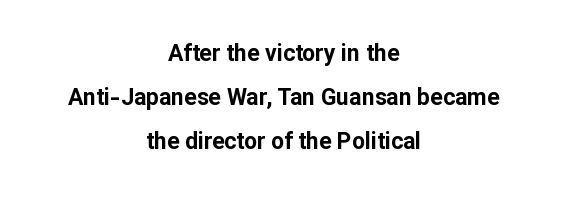
Q: Is the text bold? A: Yes.
Q: Is the text italic (slanted)? A: No, it is upright.
Q: Is the text underlined? A: No.
Q: How is the paragraph aligned? A: Centered.
Q: Is the spacing between letters normal or unusually wide? A: Normal.
Q: Is the spacing between lines tight, normal or loose? A: Loose.
